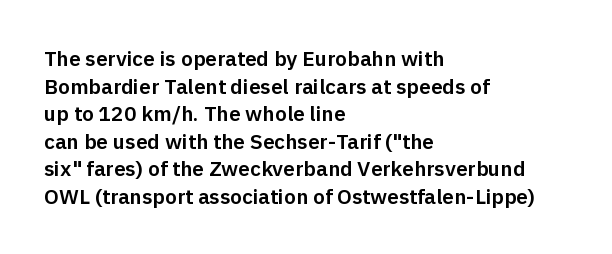
Q: Is the text italic (slanted)? A: No, it is upright.
Q: Is the text underlined? A: No.
Q: How is the paragraph aligned? A: Left-aligned.
Q: Is the spacing between letters normal or unusually wide? A: Normal.
Q: Is the spacing between lines tight, normal or loose? A: Normal.
